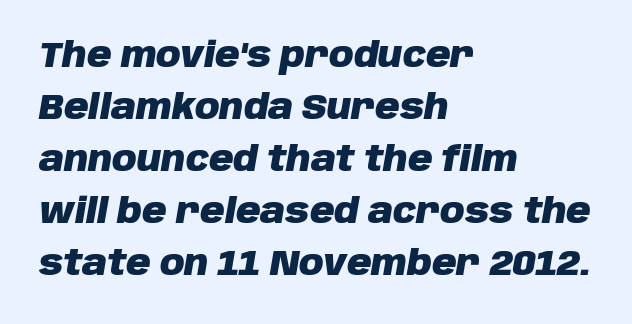
Q: Is the text bold? A: Yes.
Q: Is the text italic (slanted)? A: Yes, it leans right by about 10 degrees.
Q: Is the text underlined? A: No.
Q: How is the paragraph aligned? A: Left-aligned.
Q: Is the spacing between letters normal or unusually wide? A: Normal.
Q: Is the spacing between lines tight, normal or loose? A: Normal.
Q: Width (condensed, normal, or wide)? A: Normal.
Q: Stroke contrast? A: Low.
Q: x-height? A: Large.
Q: Monospaced? A: No.
